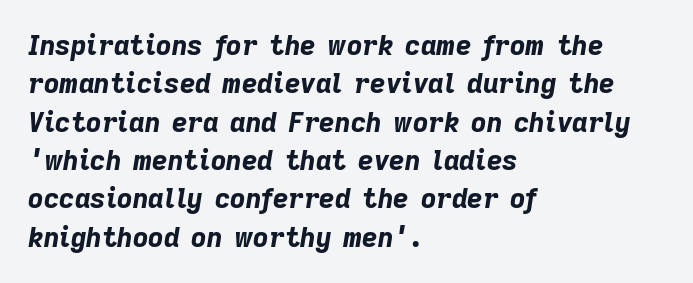
Honestly, the row spacing looks completely unremarkable. Alignment: flush left. Set as a true bold cut, around the 700 mark. The words here are not underlined.
